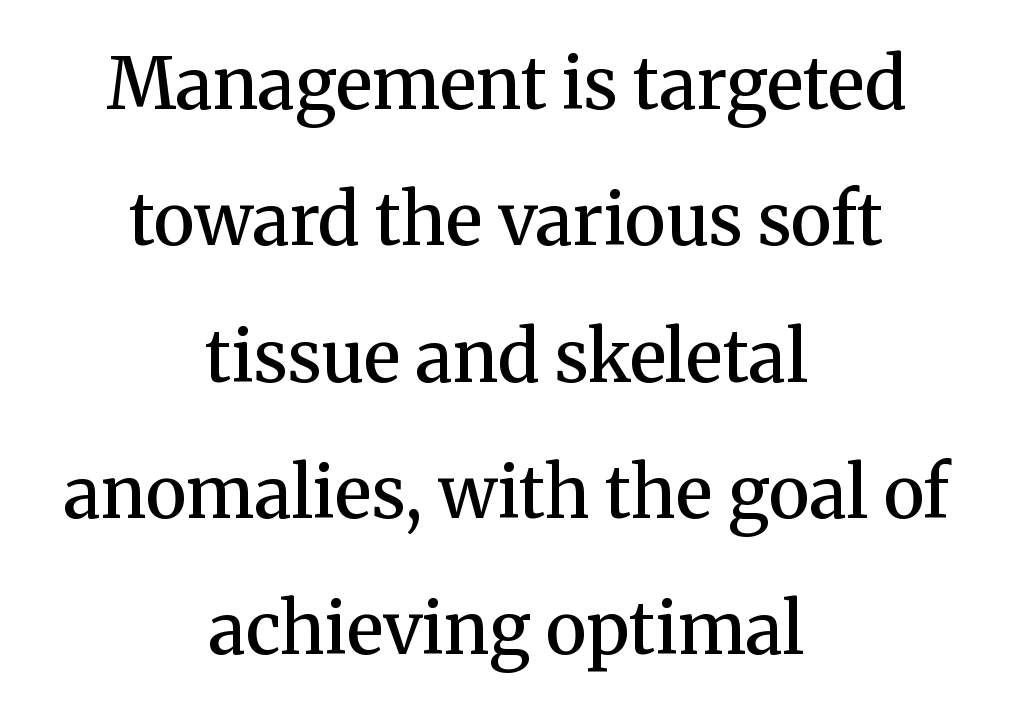
Q: Is the text bold? A: Semi-bold.
Q: Is the text italic (slanted)? A: No, it is upright.
Q: Is the typeface a serif or a sans-serif typeface? A: Serif.
Q: Is the text underlined? A: No.
Q: How is the paragraph aligned? A: Centered.
Q: Is the spacing between letters normal or unusually wide? A: Normal.
Q: Is the spacing between lines tight, normal or loose? A: Loose.
Q: Width (condensed, normal, or wide)? A: Normal.
Q: Stroke contrast? A: Medium.
Q: x-height? A: Medium.
Q: Monospaced? A: No.
